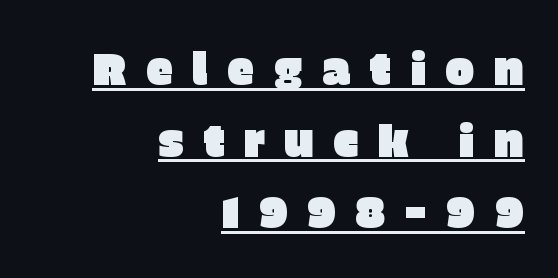
{"serif": "no", "italic": "no", "width": "normal", "stroke_contrast": "low", "x_height": "large", "monospaced": "no", "underline": "yes", "align": "right", "line_spacing": "normal", "line_spacing_ratio": 1.63, "letter_spacing": "wide", "letter_spacing_em": 0.43, "glyph_px": 44}
